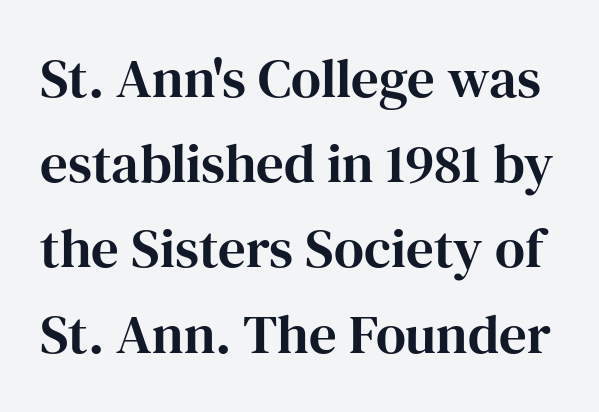
{"serif": "yes", "italic": "no", "width": "normal", "stroke_contrast": "high", "x_height": "medium", "monospaced": "no", "underline": "no", "line_spacing": "normal", "line_spacing_ratio": 1.55, "letter_spacing": "normal", "letter_spacing_em": 0.0, "glyph_px": 55}
